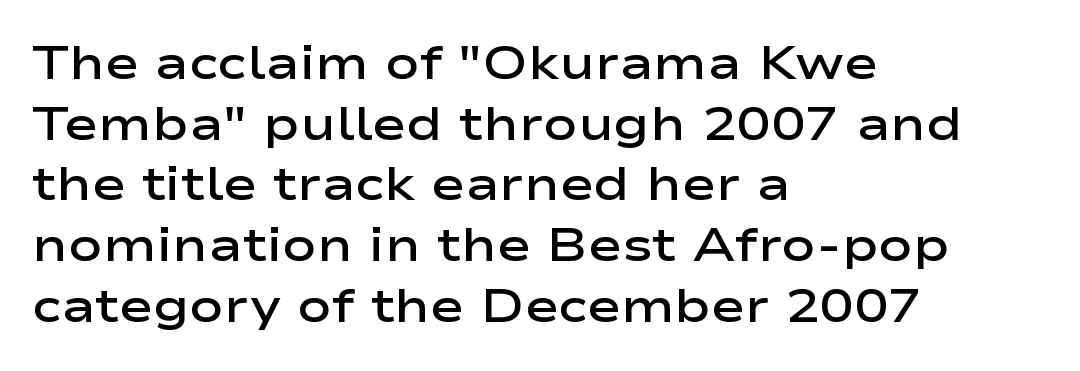
The image shows 46 px semibold, wide sans-serif type, upright; set left-aligned, normal line spacing (1.32x), normal letter spacing, not underlined; low stroke contrast and a medium x-height.
